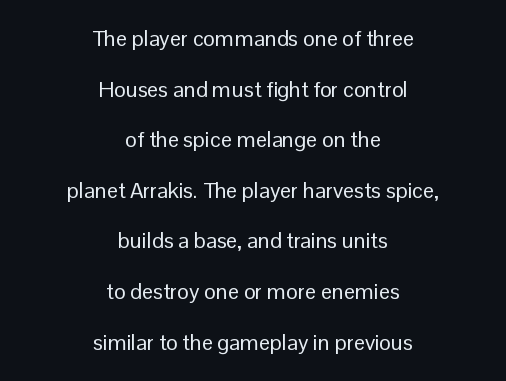
The image shows 22 px text type, upright; set centered, loose line spacing (2.3x), normal letter spacing, not underlined.
